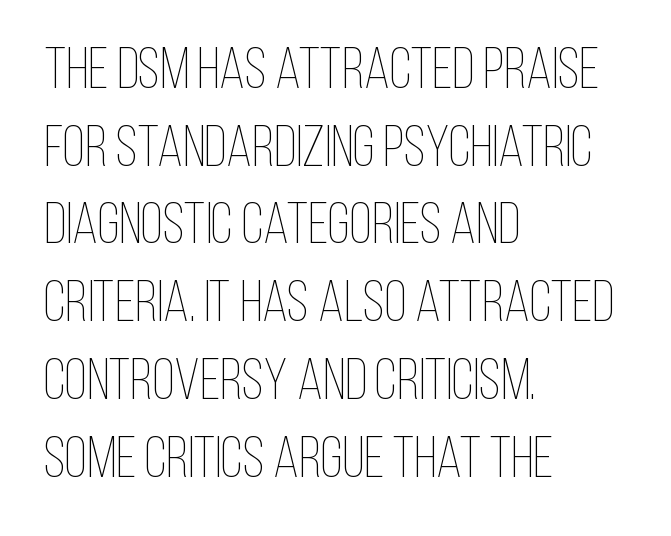
Beneath every word, the page is bare. The lines in this sample share a left origin and differ only in where they stop. The passage shown has conventional tracking throughout. Notice how descenders clear the ascenders below comfortably — that's standard leading. Character widths vary here, with narrow letters taking less room than wide ones. The type sits square on the baseline with zero lean.
